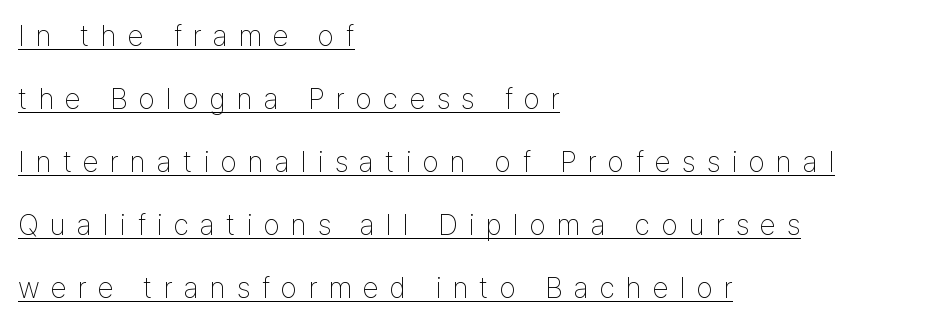
Q: Is the text bold? A: No.
Q: Is the text italic (slanted)? A: No, it is upright.
Q: Is the typeface a serif or a sans-serif typeface? A: Sans-serif.
Q: Is the text underlined? A: Yes.
Q: How is the paragraph aligned? A: Left-aligned.
Q: Is the spacing between letters normal or unusually wide? A: Unusually wide.
Q: Is the spacing between lines tight, normal or loose? A: Loose.
Q: Width (condensed, normal, or wide)? A: Condensed.
Q: Stroke contrast? A: Low.
Q: x-height? A: Medium.
Q: Monospaced? A: No.
